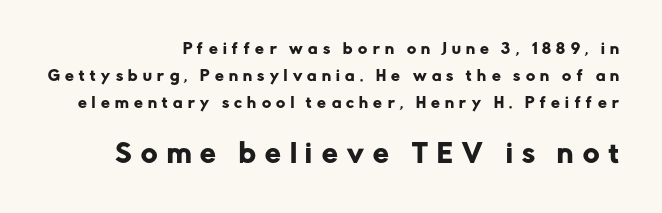
The image shows 25 px text type, upright; set right-aligned, loose line spacing (1.92x), unusually wide letter spacing (+0.38 em), not underlined; the second (bottom) block is 1.79x larger.
